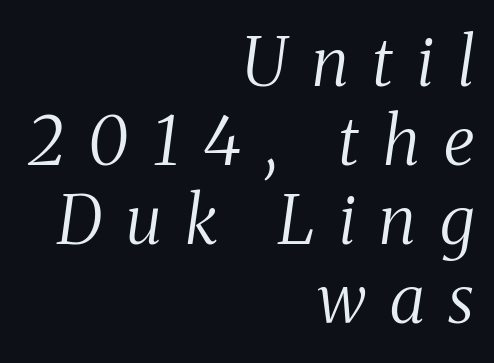
The image shows 67 px regular-weight, condensed serif type, italic (leaning right); set right-aligned, line spacing 1.18x, unusually wide letter spacing (+0.36 em), not underlined; medium stroke contrast and a medium x-height.
